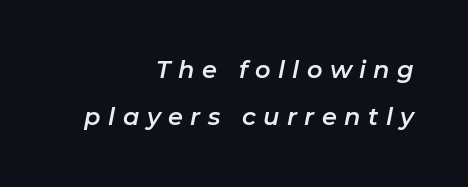
A typesetter would call this leading open, well beyond the default. The rendering applies a slant to the glyphs. The foot of each line stays bare and open. A typesetter would call this heavily tracked-out type.
